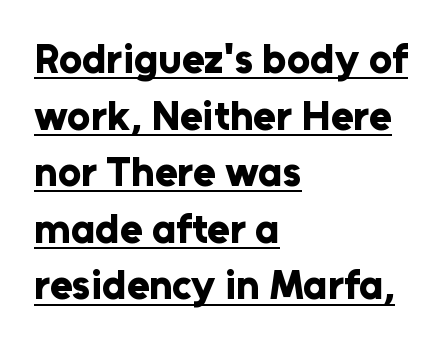
The image shows 41 px bold sans-serif type, upright; set left-aligned, normal line spacing (1.38x), normal letter spacing, underlined; low stroke contrast and a medium x-height.
